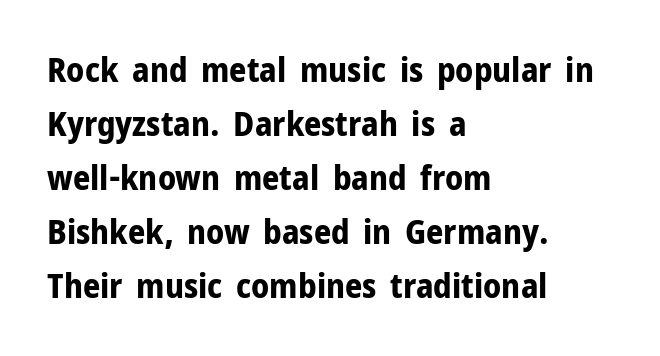
{"serif": "no", "italic": "no", "bold": "yes", "weight": "bold", "width": "normal", "stroke_contrast": "low", "x_height": "medium", "monospaced": "no", "underline": "no", "align": "left", "line_spacing": "normal", "line_spacing_ratio": 1.59, "letter_spacing": "normal", "letter_spacing_em": 0.0, "glyph_px": 34}
